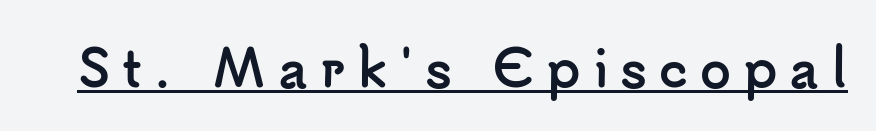
The image shows 50 px semibold sans-serif type, upright; set unusually wide letter spacing (+0.24 em), underlined; low stroke contrast and a small x-height.
